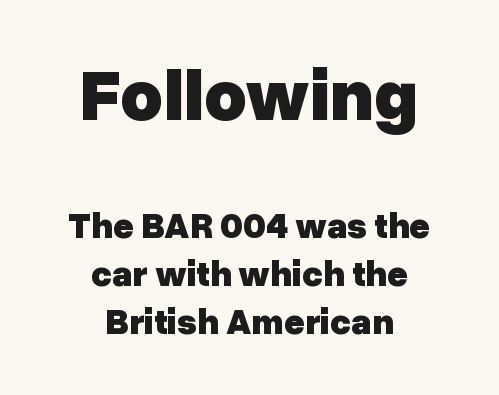
The image shows 73 px heavy sans-serif type, upright; set centered, normal line spacing (1.33x), normal letter spacing, not underlined; the first (top) block is 2.03x larger; low stroke contrast and a medium x-height.
